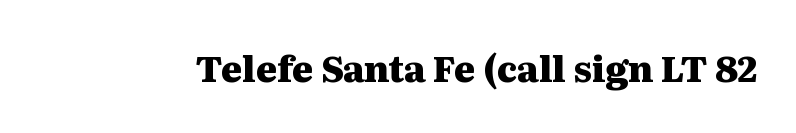
The image shows 36 px heavy, wide serif type, upright; set normal letter spacing, not underlined; medium stroke contrast and a medium x-height.
